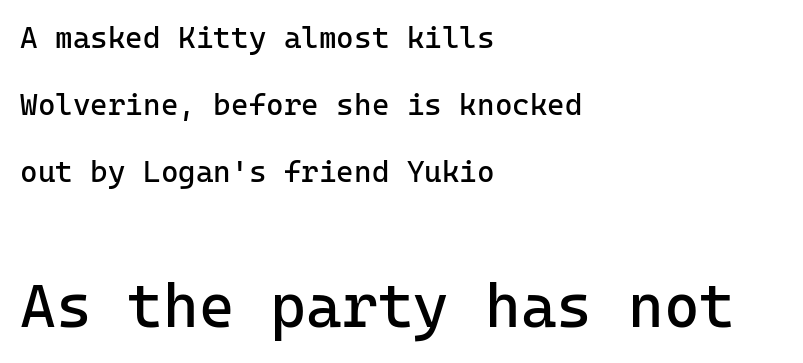
{"serif": "no", "italic": "no", "bold": "no", "weight": "regular", "width": "normal", "stroke_contrast": "low", "x_height": "medium", "underline": "no", "align": "left", "line_spacing": "loose", "line_spacing_ratio": 2.24, "letter_spacing": "normal", "letter_spacing_em": 0.0, "larger_block": "second", "size_ratio": 2.03, "glyph_px": 61}
